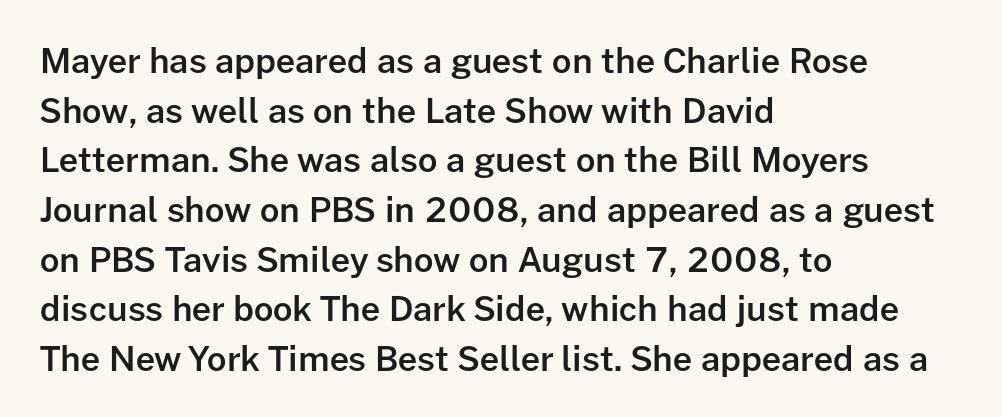
Do the characters align in a grid? No, the font is proportional. The space between consecutive lines is moderate. Casual observation: everything's shoved over to the left. Does the weight exceed regular? Yes, but only to semibold. Are there feet on the stems? There aren't — it's a sans.
